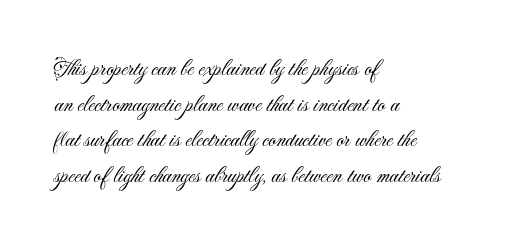
The image shows 23 px text type; set left-aligned, normal line spacing (1.55x), normal letter spacing, not underlined.
